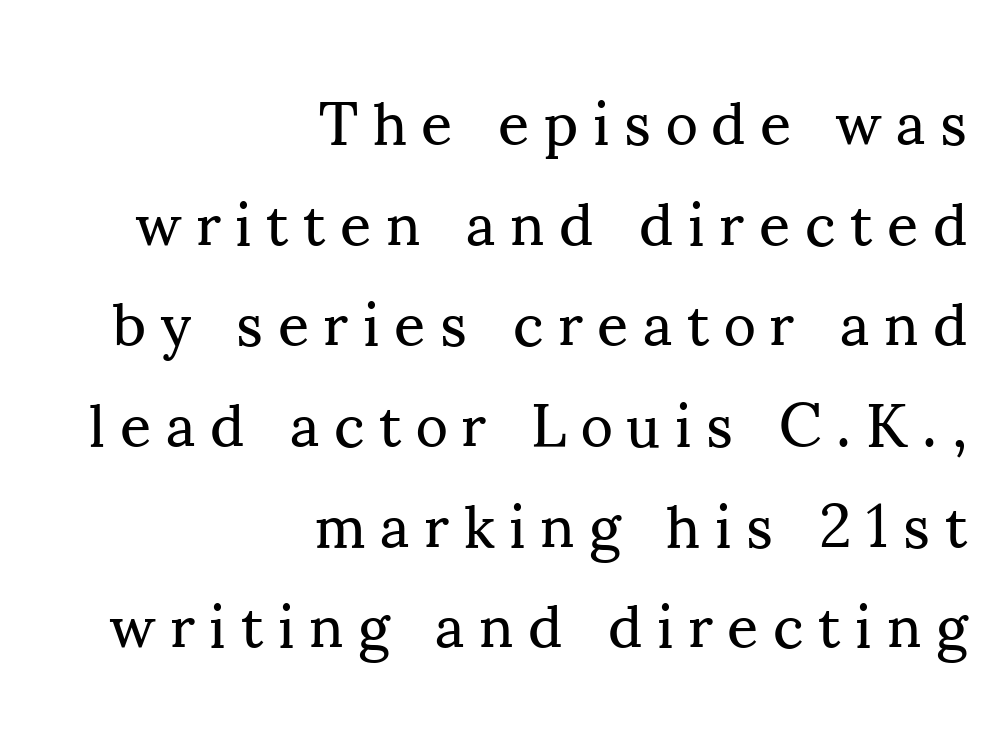
Lines of text with bare space underneath. The face used here is proportionally spaced, like ordinary book or web type. Vertical strokes here are truly vertical. Are there feet on the stems? There are — it's a serif.
